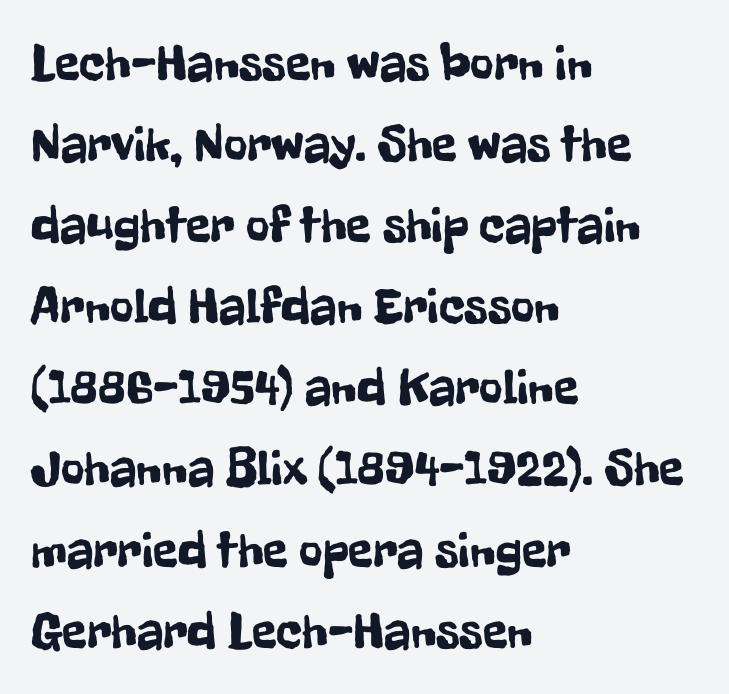
This rendering features lettering with no underline. There is no visible air inserted between adjacent glyphs. Vertically, the passage feels balanced, rows spaced as you'd expect. Note the varied advance widths — an 'i' is clearly narrower than an 'm'.
